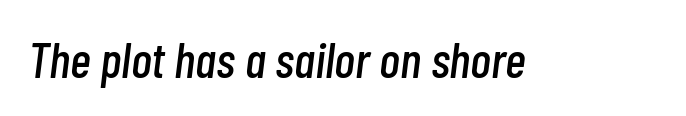
The image shows 50 px condensed type, italic (leaning right); set normal letter spacing, not underlined; low stroke contrast and a medium x-height.
